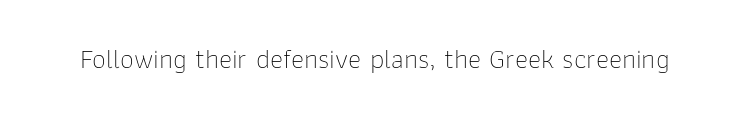
Type without underlining. No chunkiness to these letters — they're not bold. Posture: straight, roman, zero tilt. Compared with typical body copy, the letter spacing here is the same.
